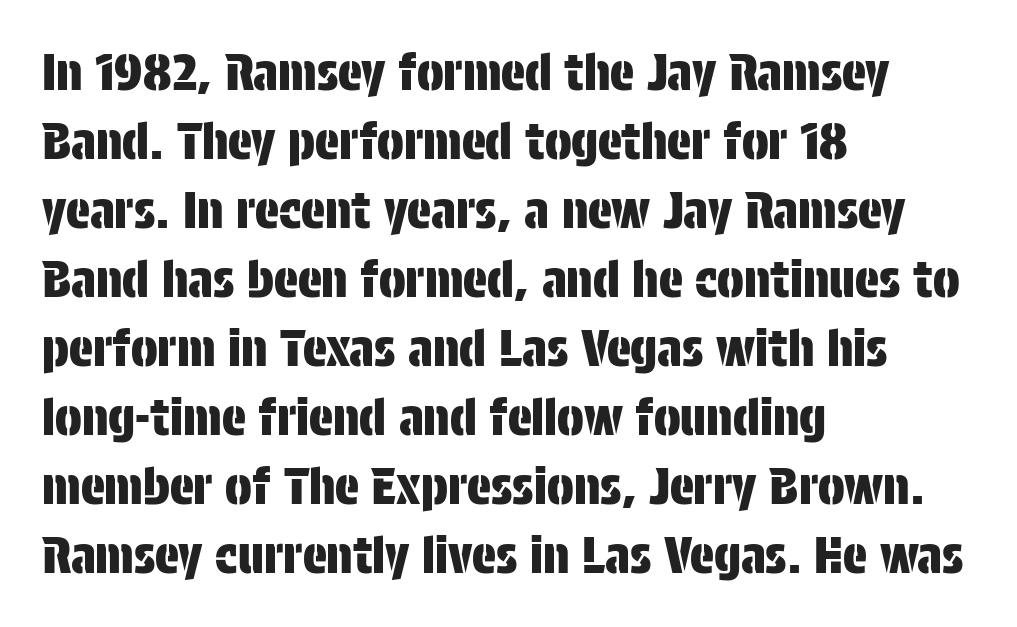
The image shows 50 px condensed sans-serif type, upright; set left-aligned, normal line spacing (1.38x), normal letter spacing, not underlined; low stroke contrast and a large x-height.
